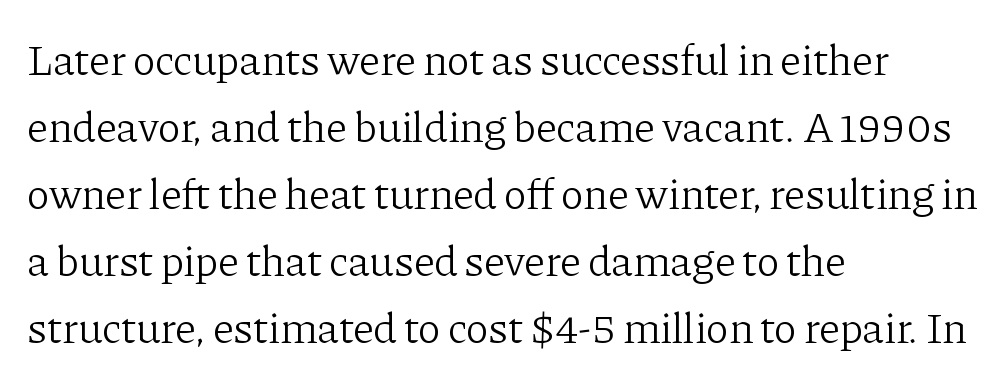
Q: Is the text bold? A: No.
Q: Is the text italic (slanted)? A: No, it is upright.
Q: Is the typeface a serif or a sans-serif typeface? A: Serif.
Q: Is the text underlined? A: No.
Q: How is the paragraph aligned? A: Left-aligned.
Q: Is the spacing between letters normal or unusually wide? A: Normal.
Q: Is the spacing between lines tight, normal or loose? A: Normal.
Q: Width (condensed, normal, or wide)? A: Normal.
Q: Stroke contrast? A: Low.
Q: x-height? A: Medium.
Q: Monospaced? A: No.
